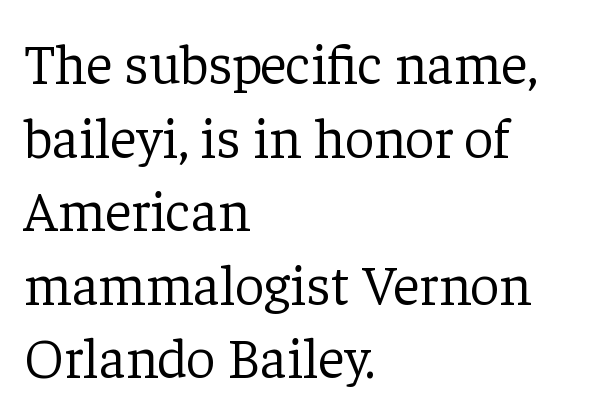
Q: Is the text bold? A: No.
Q: Is the text italic (slanted)? A: No, it is upright.
Q: Is the typeface a serif or a sans-serif typeface? A: Serif.
Q: Is the text underlined? A: No.
Q: How is the paragraph aligned? A: Left-aligned.
Q: Is the spacing between letters normal or unusually wide? A: Normal.
Q: Is the spacing between lines tight, normal or loose? A: Normal.
Q: Width (condensed, normal, or wide)? A: Normal.
Q: Stroke contrast? A: Low.
Q: x-height? A: Medium.
Q: Monospaced? A: No.
